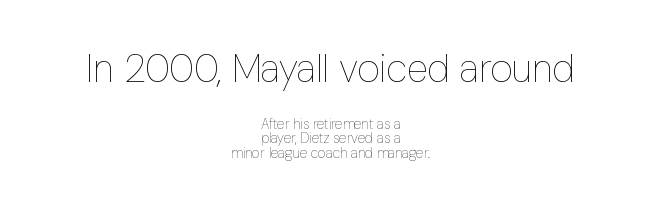
Rule under the text: the space is simply empty. In terms of posture, this sample is upright. Both edges are ragged and mirror each other, which tells us the setting is centered. The type is set solid horizontally, with unmodified tracking. Look at the glyph heights: the upper group is clearly the bigger setting.
